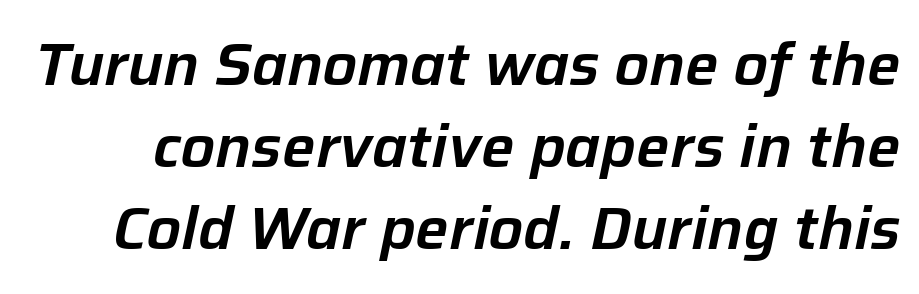
The image shows 59 px text type, italic (leaning right); set normal line spacing (1.39x), normal letter spacing, not underlined; low stroke contrast and a medium x-height.
